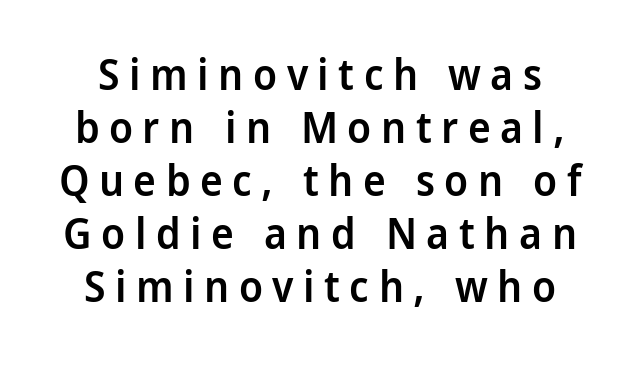
The image shows 43 px semibold, condensed sans-serif type, upright; set line spacing 1.23x, unusually wide letter spacing (+0.22 em), not underlined; low stroke contrast and a large x-height.
